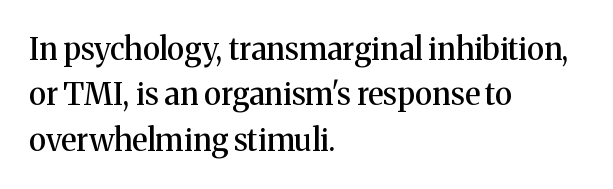
{"serif": "yes", "italic": "no", "width": "normal", "stroke_contrast": "medium", "x_height": "medium", "monospaced": "no", "underline": "no", "align": "left", "line_spacing": "normal", "line_spacing_ratio": 1.46, "letter_spacing": "normal", "letter_spacing_em": 0.0, "glyph_px": 31}
